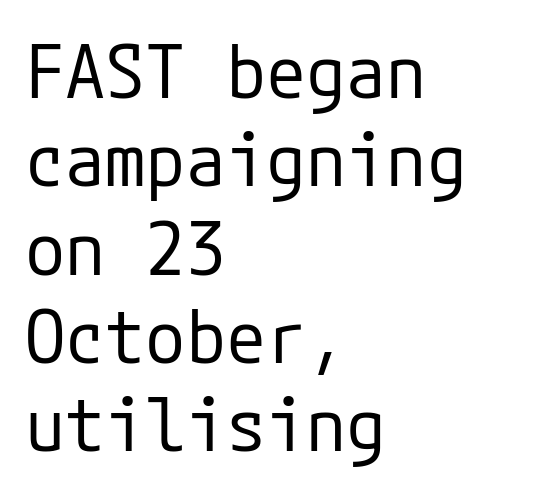
{"serif": "no", "italic": "no", "bold": "no", "weight": "regular", "width": "normal", "stroke_contrast": "low", "x_height": "medium", "underline": "no", "align": "left", "line_spacing_ratio": 1.21, "letter_spacing": "normal", "letter_spacing_em": 0.0, "glyph_px": 73}
